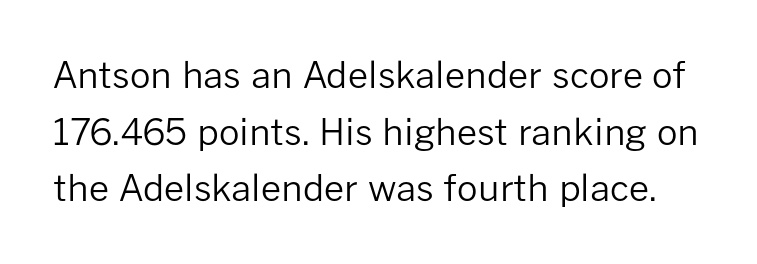
The image shows 36 px regular-weight sans-serif type, upright; set normal line spacing (1.57x), normal letter spacing, not underlined; low stroke contrast and a medium x-height.
